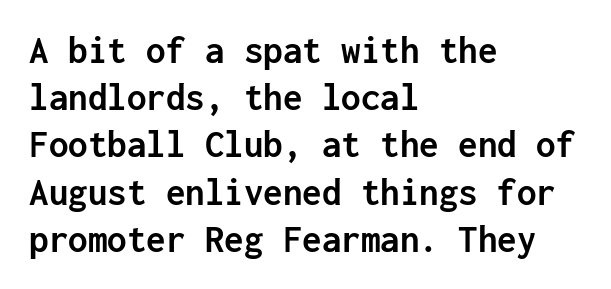
Grotesque or geometric, the face here clearly has no serifs. Compared with typical body copy, the letter spacing here is the same. Line beginnings align vertically; line endings do not. A clean baseline with only descenders dipping below it.
